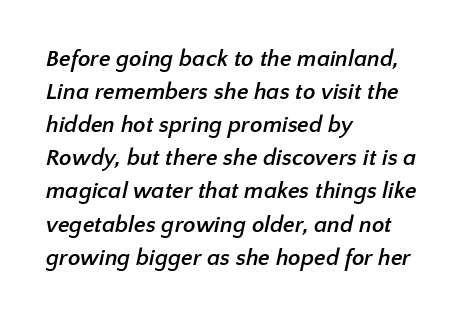
{"bold": "yes", "underline": "no", "align": "left", "line_spacing": "normal", "line_spacing_ratio": 1.44, "letter_spacing": "normal", "letter_spacing_em": 0.0, "glyph_px": 23}
